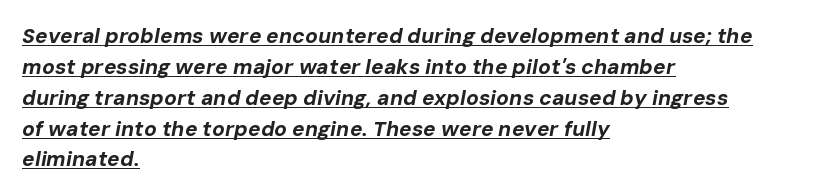
The specimen reads as italic at a glance. Students, this is bold: see how much ink each stroke carries. Each line starts at the same left margin while the right side varies. There is no visible air inserted between adjacent glyphs. A continuous stroke trails under the words, as in a hyperlink. The lines sit at an ordinary, default distance from one another.
